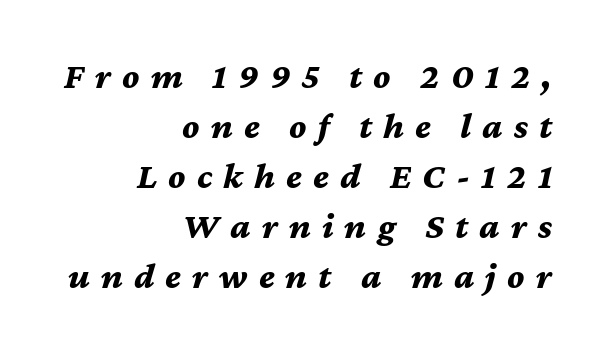
Q: Is the text bold? A: Yes.
Q: Is the text italic (slanted)? A: Yes, it leans right by about 12 degrees.
Q: Is the text underlined? A: No.
Q: How is the paragraph aligned? A: Right-aligned.
Q: Is the spacing between letters normal or unusually wide? A: Unusually wide.
Q: Is the spacing between lines tight, normal or loose? A: Normal.
Q: Width (condensed, normal, or wide)? A: Normal.
Q: Stroke contrast? A: Medium.
Q: x-height? A: Medium.
Q: Monospaced? A: No.
